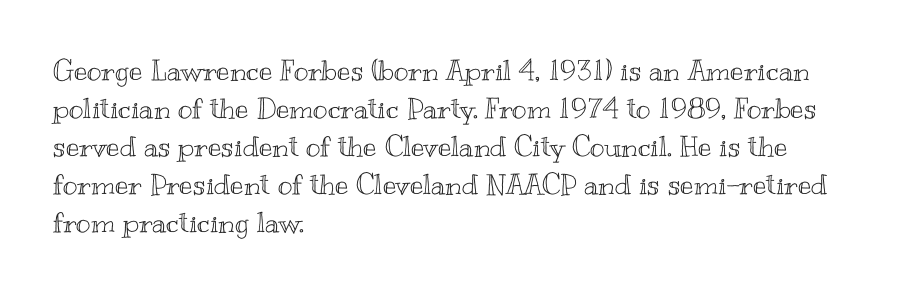
This sample has the flowing, uneven cadence of proportional lettering. The lines sit at an ordinary, default distance from one another. No word sits above an underline. The face used here is rendered with its standard letterfit.
